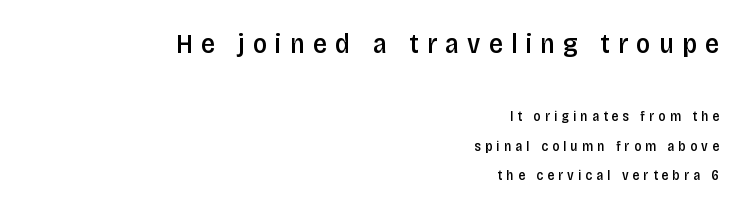
The image shows 28 px semibold, condensed sans-serif type, upright; set right-aligned, loose line spacing (2.1x), unusually wide letter spacing (+0.29 em), not underlined; the first (top) block is 2.0x larger; low stroke contrast and a large x-height.
